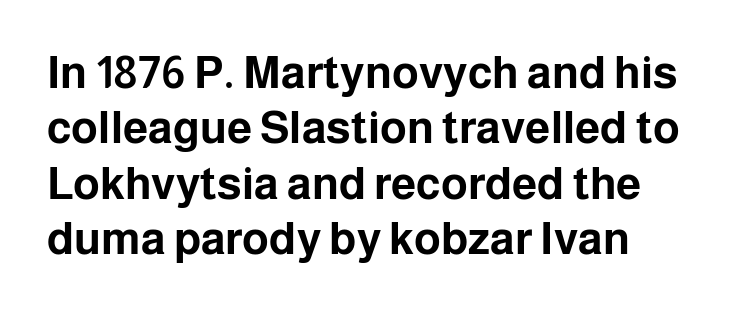
Q: Is the text bold? A: Yes.
Q: Is the text italic (slanted)? A: No, it is upright.
Q: Is the typeface a serif or a sans-serif typeface? A: Sans-serif.
Q: Is the text underlined? A: No.
Q: Is the spacing between letters normal or unusually wide? A: Normal.
Q: Width (condensed, normal, or wide)? A: Normal.
Q: Stroke contrast? A: Low.
Q: x-height? A: Medium.
Q: Monospaced? A: No.
